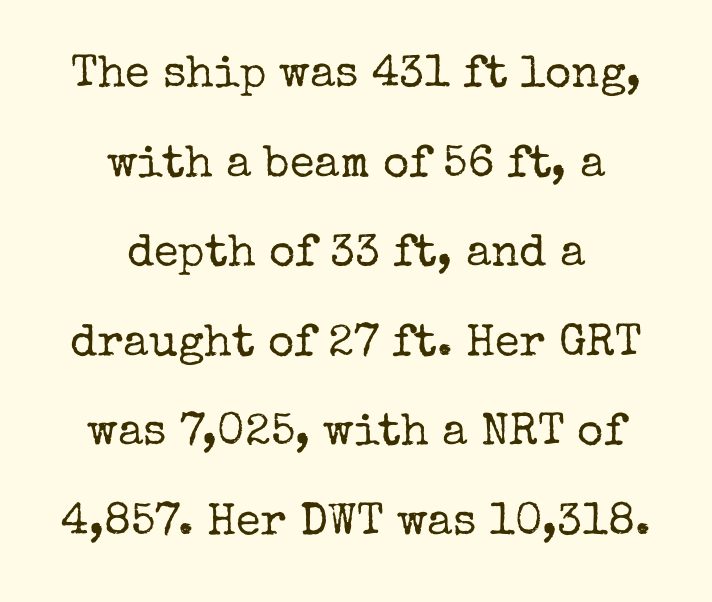
Q: Is the text bold? A: No.
Q: Is the text italic (slanted)? A: No, it is upright.
Q: Is the typeface a serif or a sans-serif typeface? A: Serif.
Q: Is the text underlined? A: No.
Q: How is the paragraph aligned? A: Centered.
Q: Is the spacing between letters normal or unusually wide? A: Normal.
Q: Is the spacing between lines tight, normal or loose? A: Loose.
Q: Width (condensed, normal, or wide)? A: Normal.
Q: Stroke contrast? A: Low.
Q: x-height? A: Medium.
Q: Monospaced? A: No.
